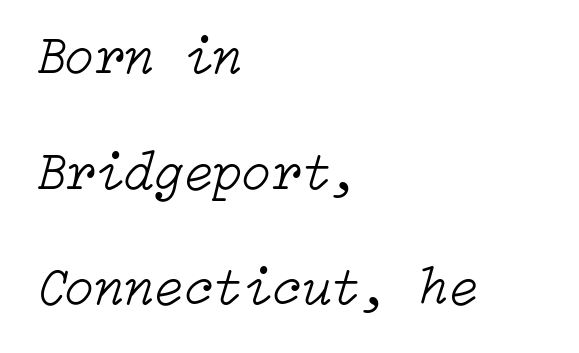
Q: Is the text bold? A: No.
Q: Is the text italic (slanted)? A: Yes, it leans right by about 15 degrees.
Q: Is the text underlined? A: No.
Q: How is the paragraph aligned? A: Left-aligned.
Q: Is the spacing between letters normal or unusually wide? A: Normal.
Q: Is the spacing between lines tight, normal or loose? A: Loose.
Q: Width (condensed, normal, or wide)? A: Normal.
Q: Stroke contrast? A: Low.
Q: x-height? A: Medium.
